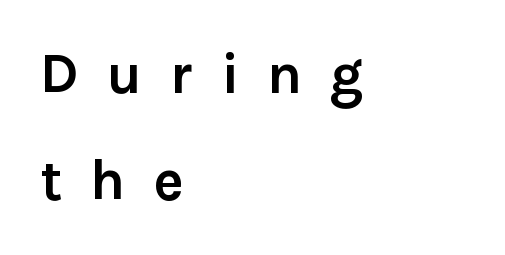
Q: Is the text bold? A: Yes.
Q: Is the text italic (slanted)? A: No, it is upright.
Q: Is the typeface a serif or a sans-serif typeface? A: Sans-serif.
Q: Is the text underlined? A: No.
Q: How is the paragraph aligned? A: Left-aligned.
Q: Is the spacing between letters normal or unusually wide? A: Unusually wide.
Q: Width (condensed, normal, or wide)? A: Normal.
Q: Stroke contrast? A: Low.
Q: x-height? A: Medium.
Q: Monospaced? A: No.
